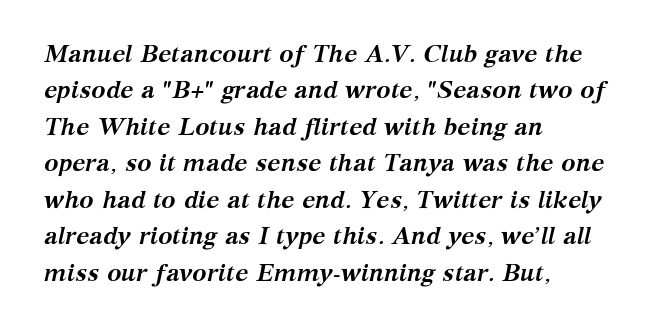
The image shows 24 px bold type, italic (leaning right); set left-aligned, normal line spacing (1.52x), normal letter spacing, not underlined.
